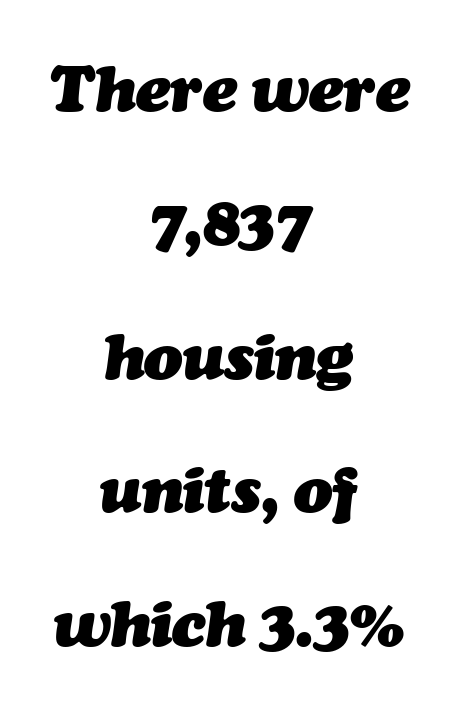
A great deal of white space separates one row of letters from the next. Words float on clear page, feet unadorned. Looking at the ascenders, they clearly lean. Proportional: the letters do not fall into vertical columns. Characters follow at the spacing the type designer built in.
